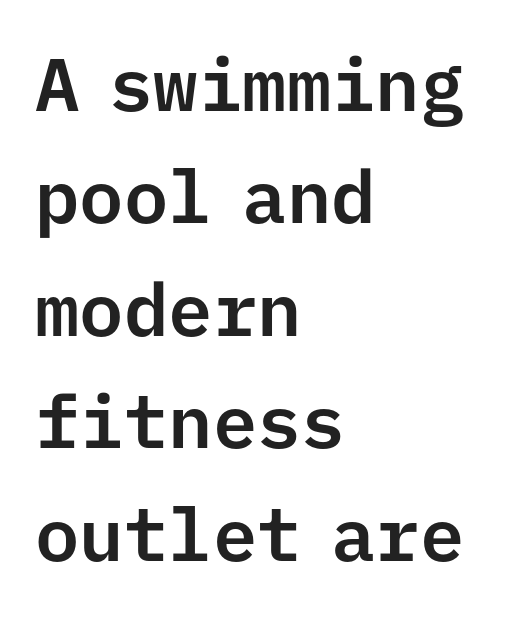
This is the regular roman posture of the typeface. Looks like terminal output: every glyph gets an equal slot. Rule under the text: the space is simply empty. The passage shown is typeset with a sans-serif family.
